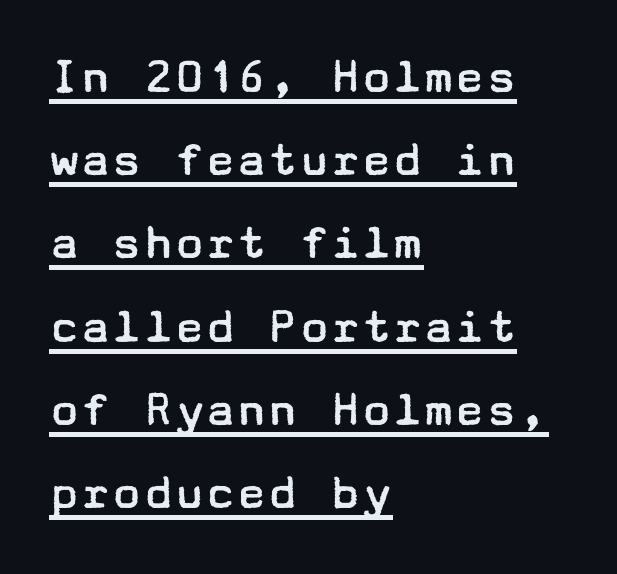
The gaps between neighbouring characters are ordinary and unremarkable. Letterform terminals end flat and unadorned throughout the passage. A rule runs beneath these lines of type. Stems here are at most as thick as an everyday book face.
